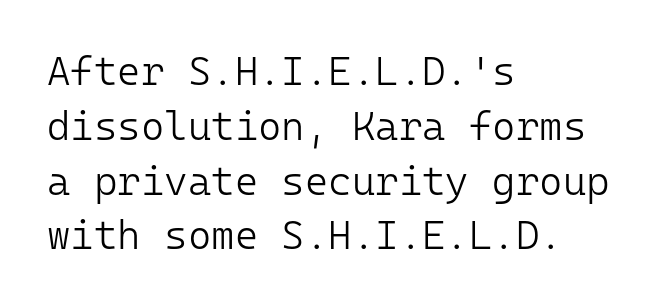
Spacing verdict: monospaced, one width for all characters. The vertical gap from one line to the next is medium. Does the type have serifs? No, each stem ends abruptly. Compared with a centered layout, this one pins lines to the left instead. Stroke thickness stays within the range of a standard reading face or lighter. What stands out about the letter spacing? Nothing — it is the standard amount.
